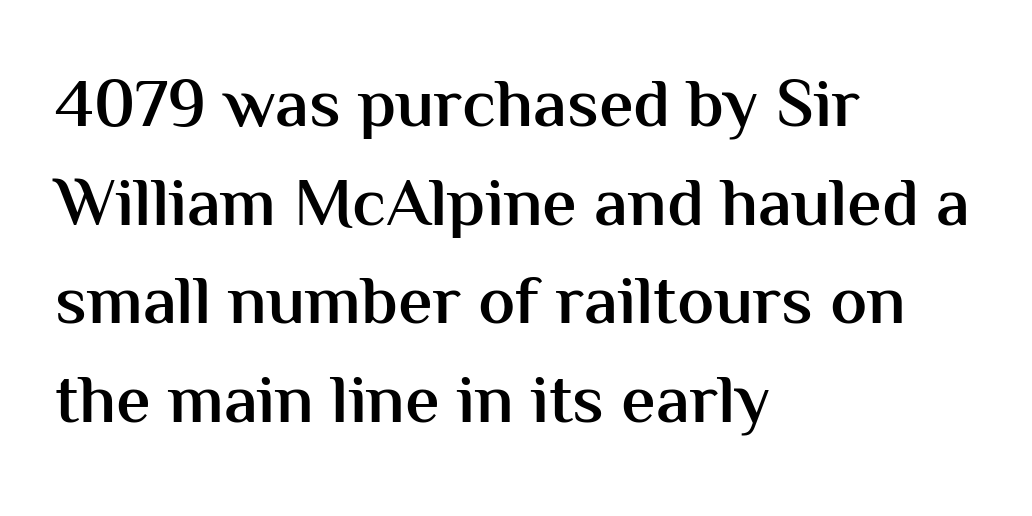
There is no visible air inserted between adjacent glyphs. Type without underlining. Summary of vertical rhythm: regular, with standard interline spacing. Posture: vertical.
